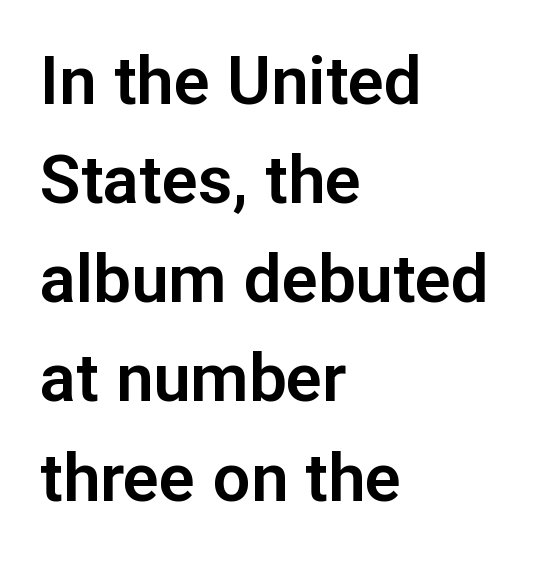
{"serif": "no", "italic": "no", "width": "normal", "stroke_contrast": "low", "x_height": "medium", "monospaced": "no", "underline": "no", "align": "left", "line_spacing": "normal", "line_spacing_ratio": 1.48, "letter_spacing": "normal", "letter_spacing_em": 0.0, "glyph_px": 67}
